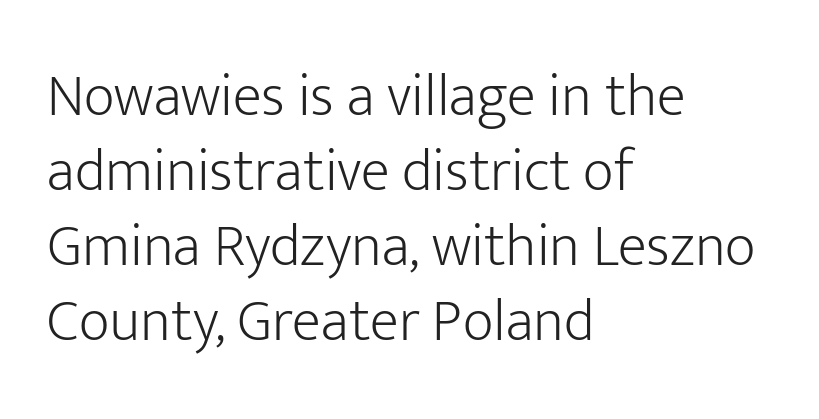
{"serif": "no", "italic": "no", "bold": "no", "weight": "light", "width": "normal", "stroke_contrast": "low", "x_height": "medium", "monospaced": "no", "underline": "no", "align": "left", "line_spacing": "normal", "line_spacing_ratio": 1.25, "letter_spacing": "normal", "letter_spacing_em": 0.0, "glyph_px": 60}
